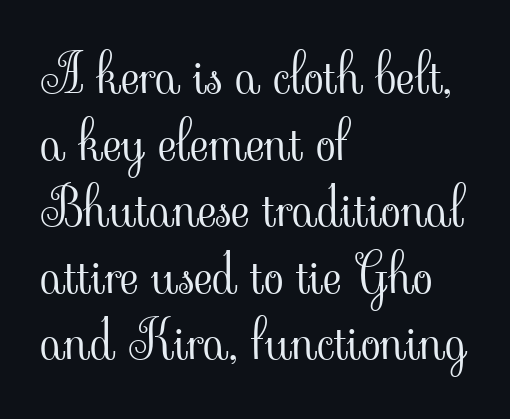
Q: Is the text bold? A: No.
Q: Is the text italic (slanted)? A: No, it is upright.
Q: Is the typeface a serif or a sans-serif typeface? A: Serif.
Q: Is the text underlined? A: No.
Q: How is the paragraph aligned? A: Left-aligned.
Q: Is the spacing between letters normal or unusually wide? A: Normal.
Q: Is the spacing between lines tight, normal or loose? A: Normal.
Q: Width (condensed, normal, or wide)? A: Normal.
Q: Stroke contrast? A: Low.
Q: x-height? A: Small.
Q: Monospaced? A: No.
